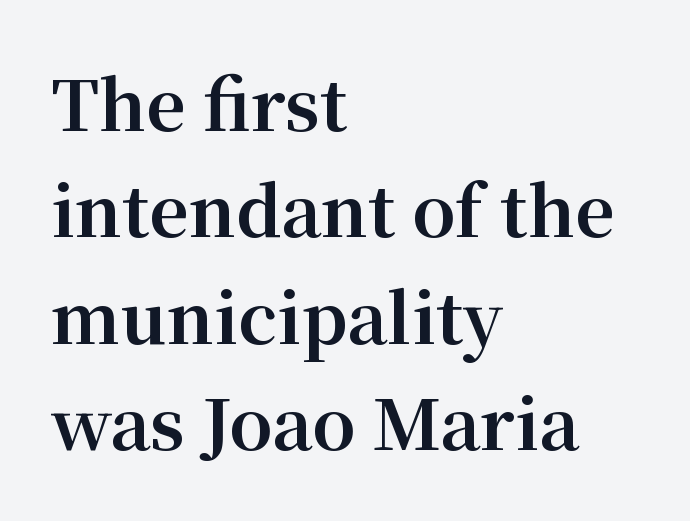
Notice how the passage keeps a crisp vertical edge on the left only. Heavy, bold letterforms. Notice how the stems are strictly vertical — no italics here. The type is set solid horizontally, with unmodified tracking. Spacing verdict: proportional, widths tailored to each character.
